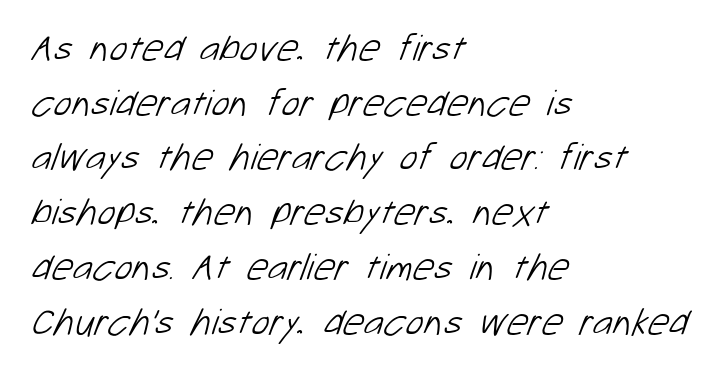
{"serif": "no", "bold": "no", "weight": "light", "width": "normal", "stroke_contrast": "low", "x_height": "medium", "monospaced": "no", "underline": "no", "align": "left", "line_spacing": "normal", "line_spacing_ratio": 1.44, "letter_spacing": "normal", "letter_spacing_em": 0.0, "glyph_px": 38}
